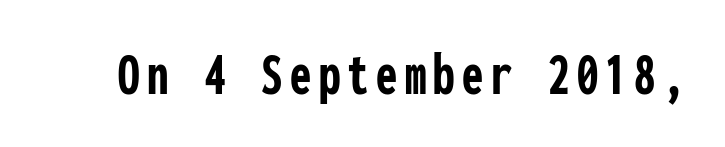
{"serif": "no", "italic": "no", "bold": "yes", "weight": "semibold", "width": "condensed", "stroke_contrast": "low", "x_height": "medium", "monospaced": "yes", "underline": "no", "glyph_px": 61}
